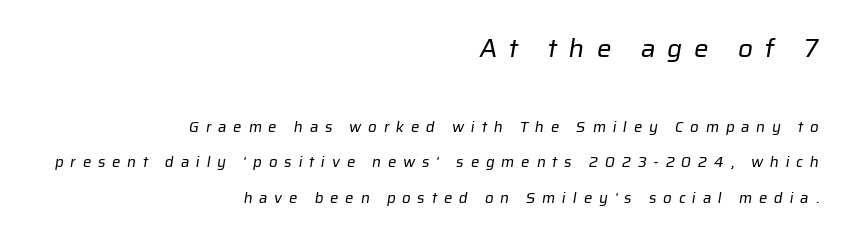
The rag falls on the left side of this text block. Compared with typical paragraphs, the rows here are farther apart. Plain, unruled lines of type. There is plenty of visible air inserted between adjacent glyphs. The emphasis by scale lands on block number one, above.
